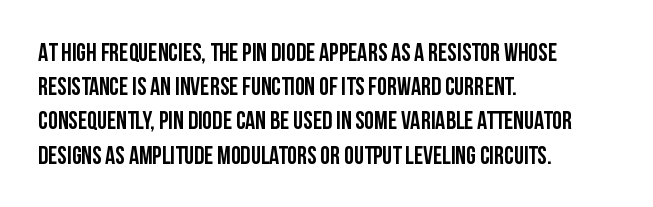
Q: Is the text italic (slanted)? A: No, it is upright.
Q: Is the text underlined? A: No.
Q: How is the paragraph aligned? A: Left-aligned.
Q: Is the spacing between letters normal or unusually wide? A: Normal.
Q: Is the spacing between lines tight, normal or loose? A: Normal.
